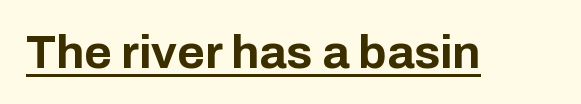
Q: Is the text bold? A: Yes.
Q: Is the text italic (slanted)? A: No, it is upright.
Q: Is the typeface a serif or a sans-serif typeface? A: Sans-serif.
Q: Is the text underlined? A: Yes.
Q: Is the spacing between letters normal or unusually wide? A: Normal.
Q: Width (condensed, normal, or wide)? A: Normal.
Q: Stroke contrast? A: Low.
Q: x-height? A: Medium.
Q: Monospaced? A: No.
